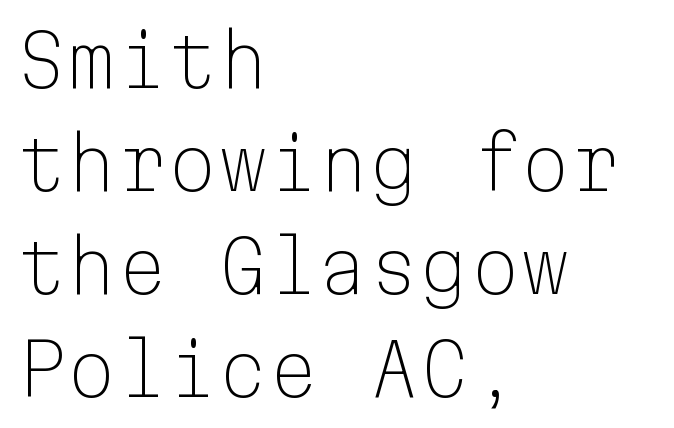
The image shows 72 px light sans-serif type, upright, monospaced; set left-aligned, normal line spacing (1.43x), normal letter spacing, not underlined; low stroke contrast and a medium x-height.
